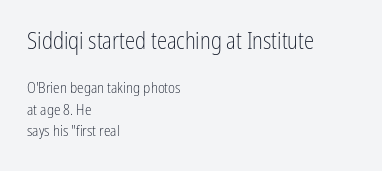
Q: Is the text bold? A: No.
Q: Is the text italic (slanted)? A: No, it is upright.
Q: Is the text underlined? A: No.
Q: How is the paragraph aligned? A: Left-aligned.
Q: Is the spacing between letters normal or unusually wide? A: Normal.
Q: Is the spacing between lines tight, normal or loose? A: Normal.
Q: Which block of text is set in a larger size, the first (top) or the second (bottom)? A: The first (top) one.
